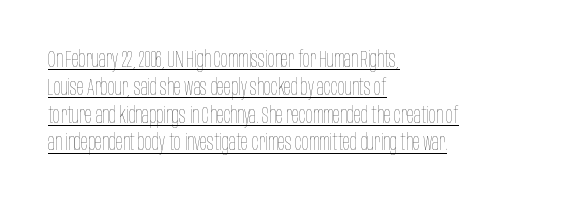
The image shows 23 px text type, upright; set left-aligned, line spacing 1.21x, normal letter spacing, underlined.
